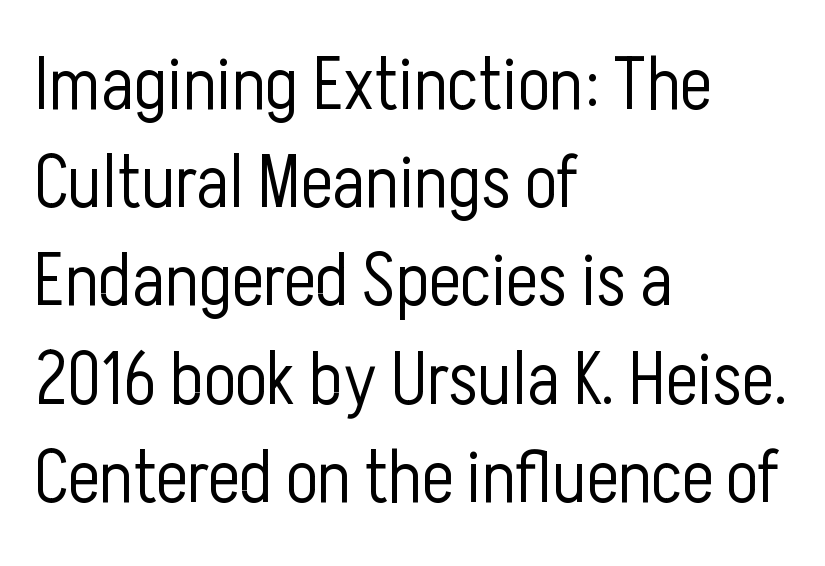
{"serif": "no", "italic": "no", "bold": "no", "weight": "light", "width": "condensed", "stroke_contrast": "low", "x_height": "medium", "monospaced": "no", "underline": "no", "align": "left", "line_spacing": "normal", "line_spacing_ratio": 1.31, "letter_spacing": "normal", "letter_spacing_em": 0.0, "glyph_px": 75}
